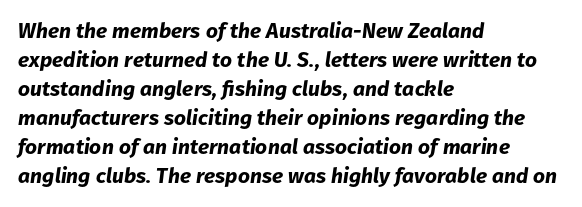
Observe the lean: these are italic letterforms. The lines in this sample share a left origin and differ only in where they stop. The line texture is even and compact thanks to regular tracking. The area under the type is left untouched. Heavy, bold letterforms. Quick note: interline space is typical.
